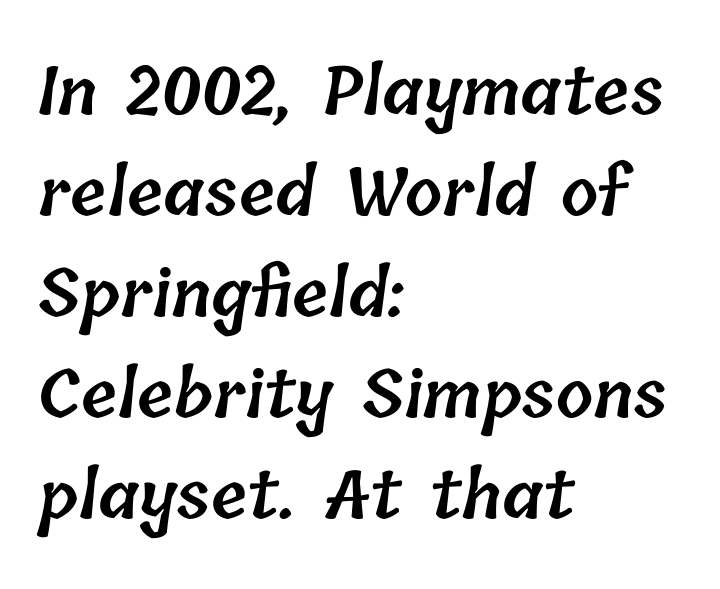
{"bold": "semi", "weight": "semibold", "width": "normal", "stroke_contrast": "low", "x_height": "medium", "monospaced": "no", "underline": "no", "align": "left", "line_spacing": "normal", "line_spacing_ratio": 1.53, "letter_spacing": "normal", "letter_spacing_em": 0.0, "glyph_px": 66}
